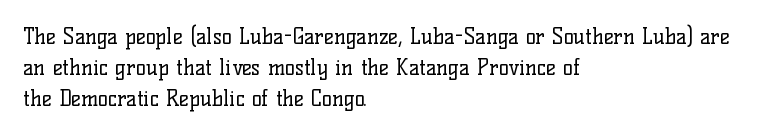
If you drew a line through each stem, it would be perfectly vertical. Leftover space on each line is placed entirely after the last word. The vertical gap from one line to the next is medium. The specimen omits any rule beneath the text block's lines.
